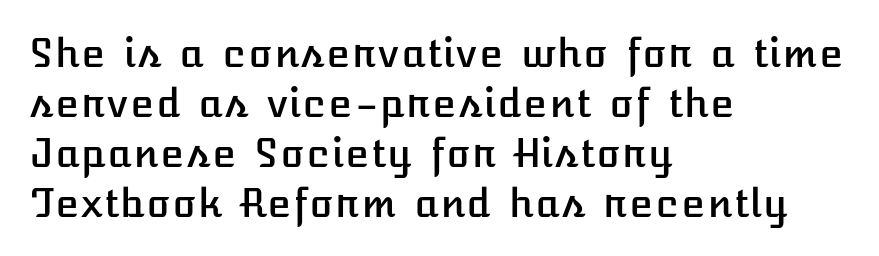
{"italic": "no", "width": "normal", "stroke_contrast": "low", "x_height": "medium", "underline": "no", "align": "left", "line_spacing": "normal", "line_spacing_ratio": 1.28, "letter_spacing": "normal", "letter_spacing_em": 0.0, "glyph_px": 39}
